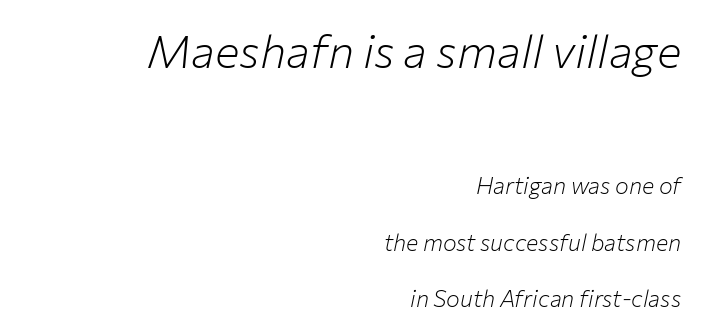
{"italic": "yes", "lean": "right", "slant_degrees": 12, "bold": "no", "weight": "light", "width": "normal", "stroke_contrast": "low", "x_height": "medium", "monospaced": "no", "underline": "no", "align": "right", "line_spacing": "loose", "line_spacing_ratio": 2.45, "letter_spacing": "normal", "letter_spacing_em": 0.0, "larger_block": "first", "size_ratio": 2.0, "glyph_px": 46}
